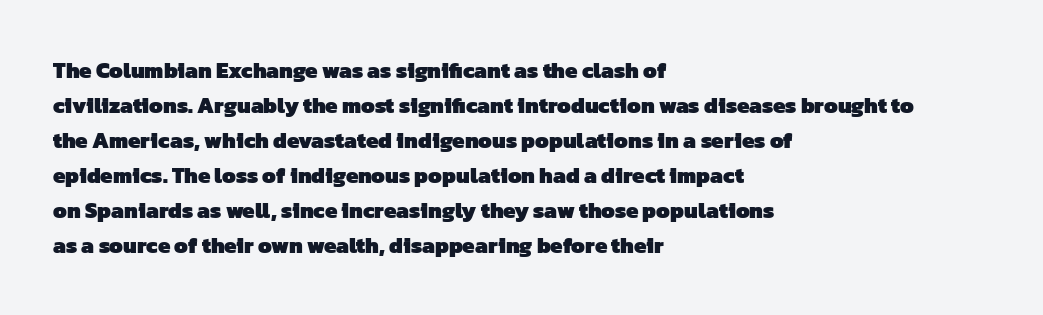
A student would call this left alignment; a typographer would say flush left, rag right. Regular leading. Compared with an ordinary text face, these strokes are far heavier — a full bold. Each word holds together tightly as a unit, with standard inter-letter gaps.
